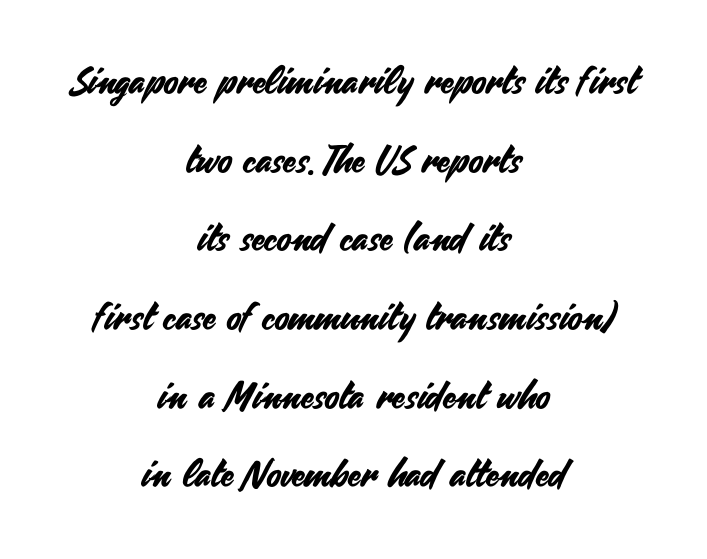
Q: Is the text italic (slanted)? A: Yes.
Q: Is the typeface a serif or a sans-serif typeface? A: Sans-serif.
Q: Is the text underlined? A: No.
Q: How is the paragraph aligned? A: Centered.
Q: Is the spacing between letters normal or unusually wide? A: Normal.
Q: Is the spacing between lines tight, normal or loose? A: Loose.
Q: Width (condensed, normal, or wide)? A: Normal.
Q: Stroke contrast? A: Medium.
Q: x-height? A: Small.
Q: Monospaced? A: No.
